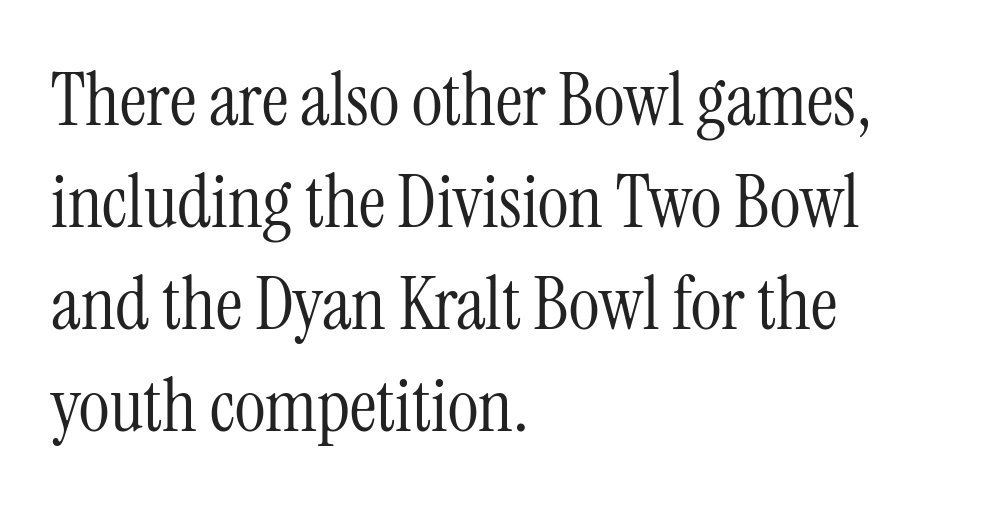
Q: Is the text bold? A: No.
Q: Is the text italic (slanted)? A: No, it is upright.
Q: Is the typeface a serif or a sans-serif typeface? A: Serif.
Q: Is the text underlined? A: No.
Q: How is the paragraph aligned? A: Left-aligned.
Q: Is the spacing between letters normal or unusually wide? A: Normal.
Q: Is the spacing between lines tight, normal or loose? A: Normal.
Q: Width (condensed, normal, or wide)? A: Condensed.
Q: Stroke contrast? A: Medium.
Q: x-height? A: Medium.
Q: Monospaced? A: No.
